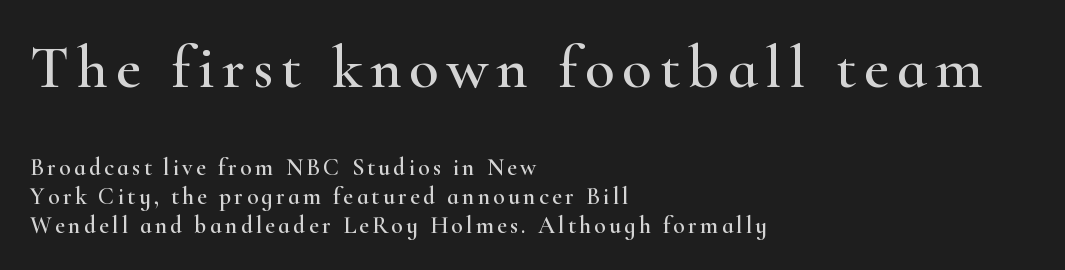
Q: Is the text italic (slanted)? A: No, it is upright.
Q: Is the typeface a serif or a sans-serif typeface? A: Serif.
Q: Is the text underlined? A: No.
Q: How is the paragraph aligned? A: Left-aligned.
Q: Which block of text is set in a larger size, the first (top) or the second (bottom)? A: The first (top) one.
Q: Width (condensed, normal, or wide)? A: Wide.
Q: Stroke contrast? A: High.
Q: x-height? A: Small.
Q: Monospaced? A: No.
